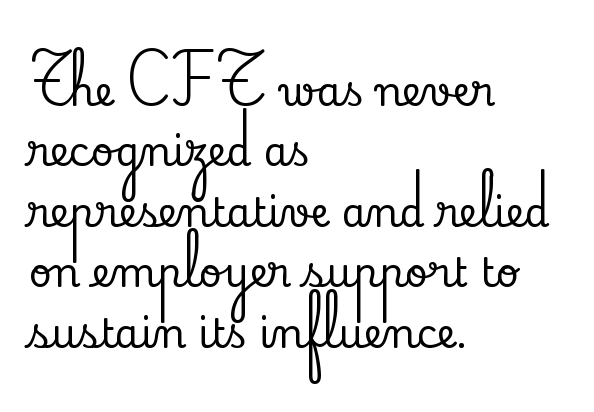
Unlike italic type, these characters show no tilt at all. Think of a printed novel: that variable character pitch is what you see here. What kind of face is this? One with serifs. The face used here is rendered with its standard letterfit. The block of text has a typical density, with ordinary space between rows.
